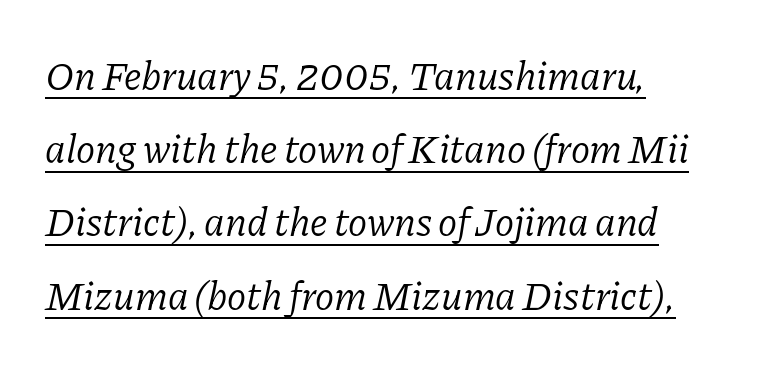
Q: Is the text bold? A: No.
Q: Is the text italic (slanted)? A: Yes, it leans right by about 11 degrees.
Q: Is the typeface a serif or a sans-serif typeface? A: Serif.
Q: Is the text underlined? A: Yes.
Q: How is the paragraph aligned? A: Left-aligned.
Q: Is the spacing between letters normal or unusually wide? A: Normal.
Q: Width (condensed, normal, or wide)? A: Normal.
Q: Stroke contrast? A: Low.
Q: x-height? A: Medium.
Q: Monospaced? A: No.
